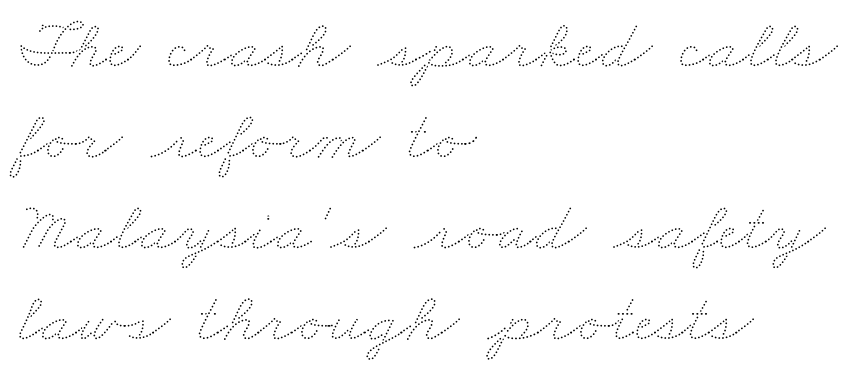
Q: Is the text bold? A: No.
Q: Is the text underlined? A: No.
Q: How is the paragraph aligned? A: Left-aligned.
Q: Is the spacing between letters normal or unusually wide? A: Normal.
Q: Is the spacing between lines tight, normal or loose? A: Normal.
Q: Width (condensed, normal, or wide)? A: Wide.
Q: Stroke contrast? A: Medium.
Q: x-height? A: Small.
Q: Monospaced? A: No.
